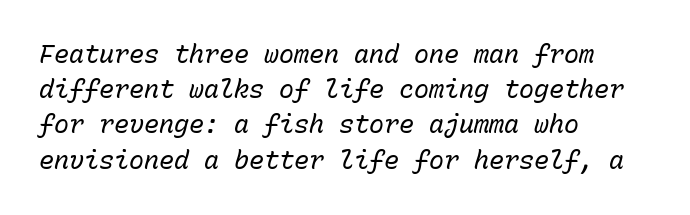
Words float on clear page, feet unadorned. Glyph-to-glyph distance matches everyday printed text. The rag falls on the right side of this text block. Bold? No — there's no thickening of the strokes.
